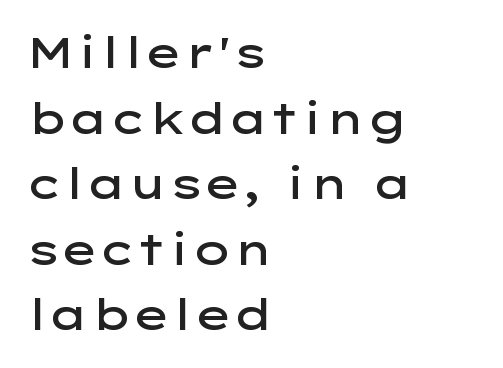
Q: Is the text bold? A: Semi-bold.
Q: Is the text italic (slanted)? A: No, it is upright.
Q: Is the typeface a serif or a sans-serif typeface? A: Sans-serif.
Q: Is the text underlined? A: No.
Q: How is the paragraph aligned? A: Left-aligned.
Q: Is the spacing between letters normal or unusually wide? A: Normal.
Q: Is the spacing between lines tight, normal or loose? A: Normal.
Q: Width (condensed, normal, or wide)? A: Wide.
Q: Stroke contrast? A: Low.
Q: x-height? A: Medium.
Q: Monospaced? A: No.
